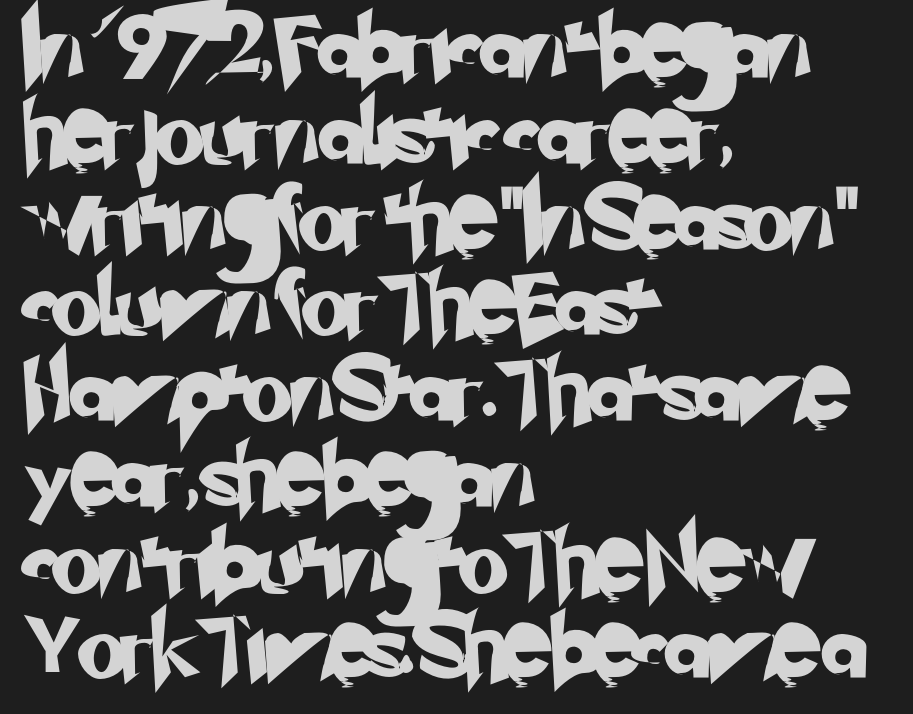
Between one letter and the next there's only the usual sliver of space. Nobody drew a line under any word here. This block has exactly the height ordinary leading produces. Is this a fixed-width face? No — the glyphs have proportional, varying widths. The face used here is a sans, in the tradition of grotesques and geometrics.
